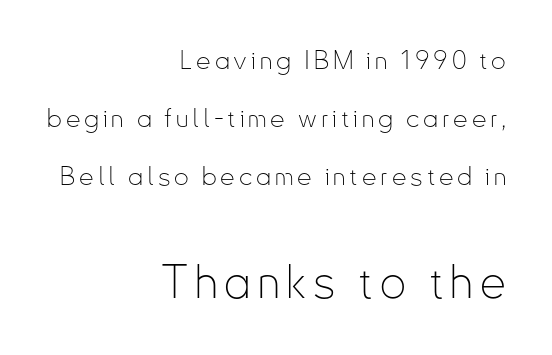
Varying glyph widths throughout — classic text-font behaviour. Compared with typical paragraphs, the rows here are farther apart. The designer gave the closing block more size than the opening block. The typeface has the unassuming heft of standard copy or less. Casual observation: everything's shoved over to the right. Characters remain perfectly vertical along every line.
